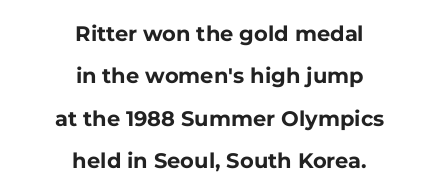
Q: Is the text bold? A: Yes.
Q: Is the text italic (slanted)? A: No, it is upright.
Q: Is the text underlined? A: No.
Q: How is the paragraph aligned? A: Centered.
Q: Is the spacing between letters normal or unusually wide? A: Normal.
Q: Is the spacing between lines tight, normal or loose? A: Loose.
